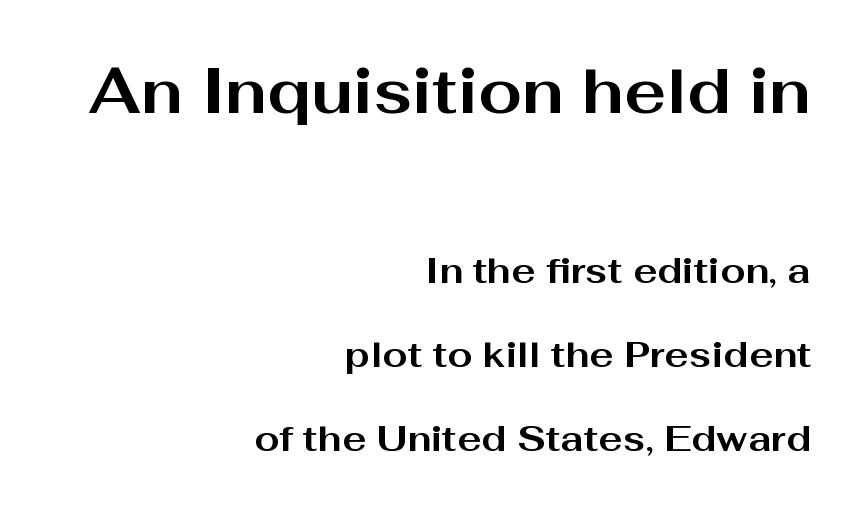
Glyph-to-glyph distance matches everyday printed text. The area under the type is left untouched. Larger block? The one above; the one below is distinctly smaller. Leftover space on each line is placed entirely before the opening word. The font is running at its bold setting. Upright lettering throughout.
